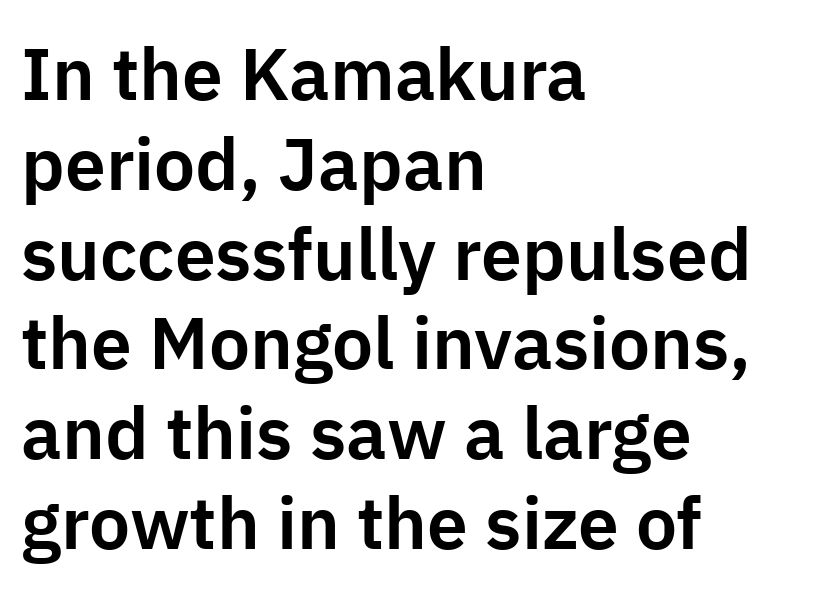
Typographically, this falls in the sans-serif category. The compositor pushed each line to the left boundary. Posture: straight, roman, zero tilt. Character widths vary here, with narrow letters taking less room than wide ones. Glyph-to-glyph distance matches everyday printed text.
